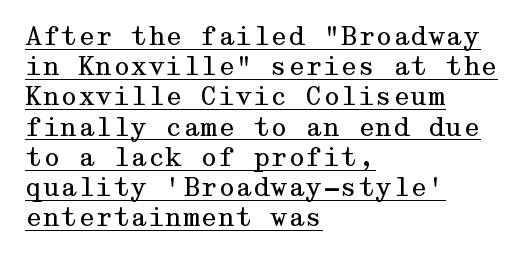
{"italic": "no", "bold": "no", "underline": "yes", "align": "left", "line_spacing_ratio": 1.21, "letter_spacing": "normal", "letter_spacing_em": 0.0, "glyph_px": 25}
